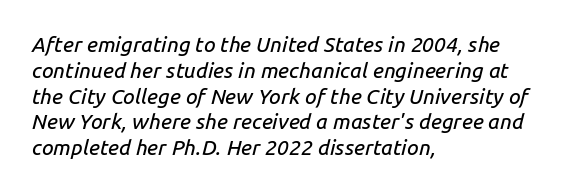
Q: Is the text italic (slanted)? A: Yes, it leans right by about 14 degrees.
Q: Is the text underlined? A: No.
Q: How is the paragraph aligned? A: Left-aligned.
Q: Is the spacing between letters normal or unusually wide? A: Normal.
